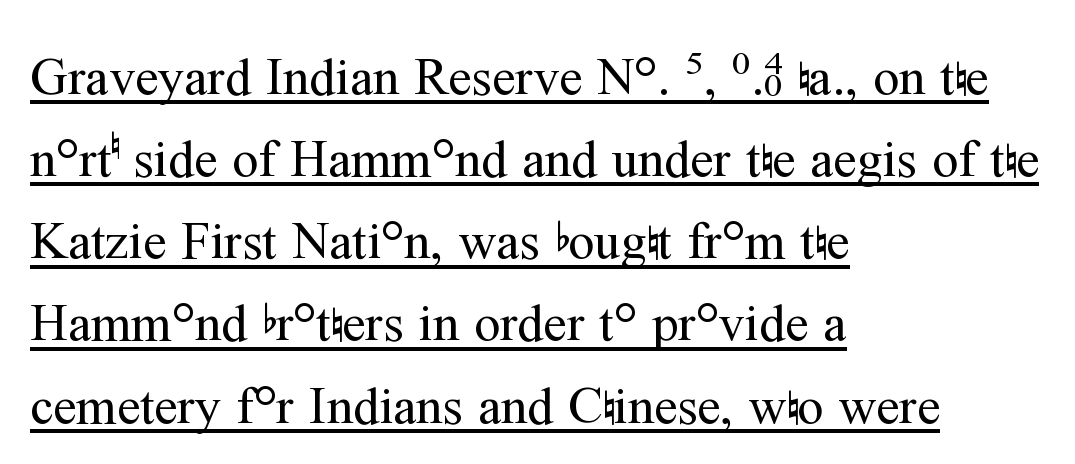
Q: Is the text bold? A: No.
Q: Is the text italic (slanted)? A: No, it is upright.
Q: Is the typeface a serif or a sans-serif typeface? A: Serif.
Q: Is the text underlined? A: Yes.
Q: How is the paragraph aligned? A: Left-aligned.
Q: Is the spacing between letters normal or unusually wide? A: Normal.
Q: Is the spacing between lines tight, normal or loose? A: Normal.
Q: Width (condensed, normal, or wide)? A: Normal.
Q: Stroke contrast? A: Medium.
Q: x-height? A: Medium.
Q: Monospaced? A: No.
